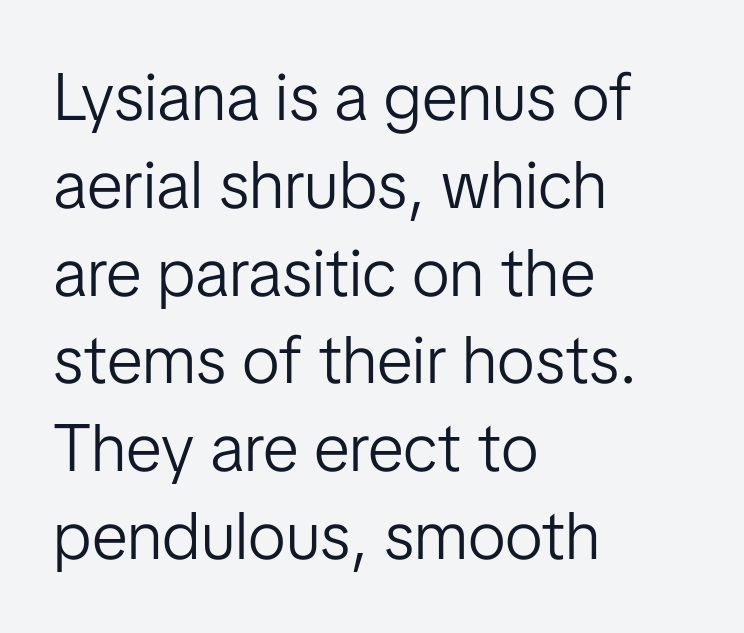
Plain, unruled lines of type. The rendering uses natural spacing where letterforms have individual widths. A typesetter would call this leading conventional body-copy spacing. One-word summary of the alignment: left. The cut favours lightness, reaching ordinary text weight at its darkest.
